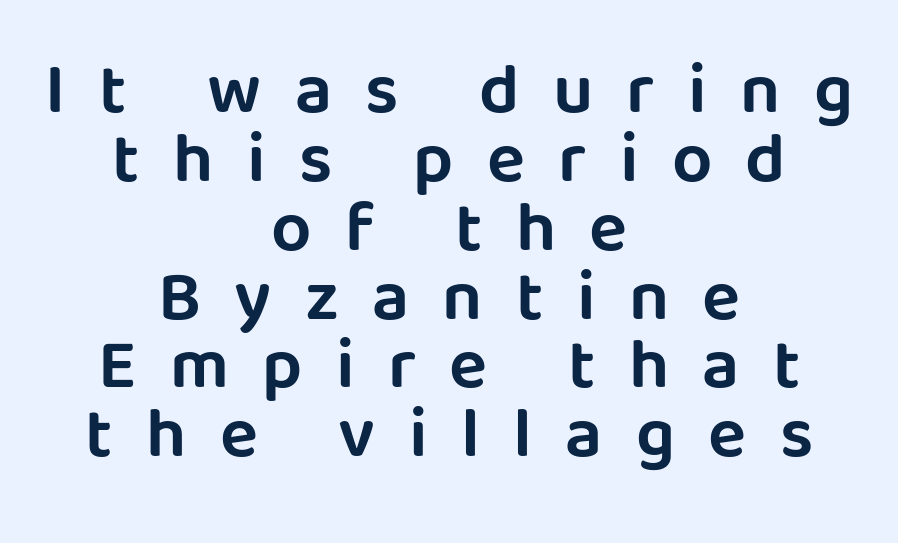
The image shows 71 px sans-serif type, upright; set centered, tight line spacing (0.97x), unusually wide letter spacing (+0.47 em), not underlined; low stroke contrast and a large x-height.
